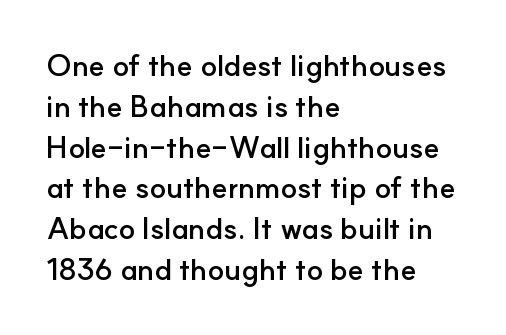
Does the copy run flush right? No — it runs flush left. Plain, unruled lines of type. A typesetter would mark this as roman, not italic. Line spacing here is normal.
